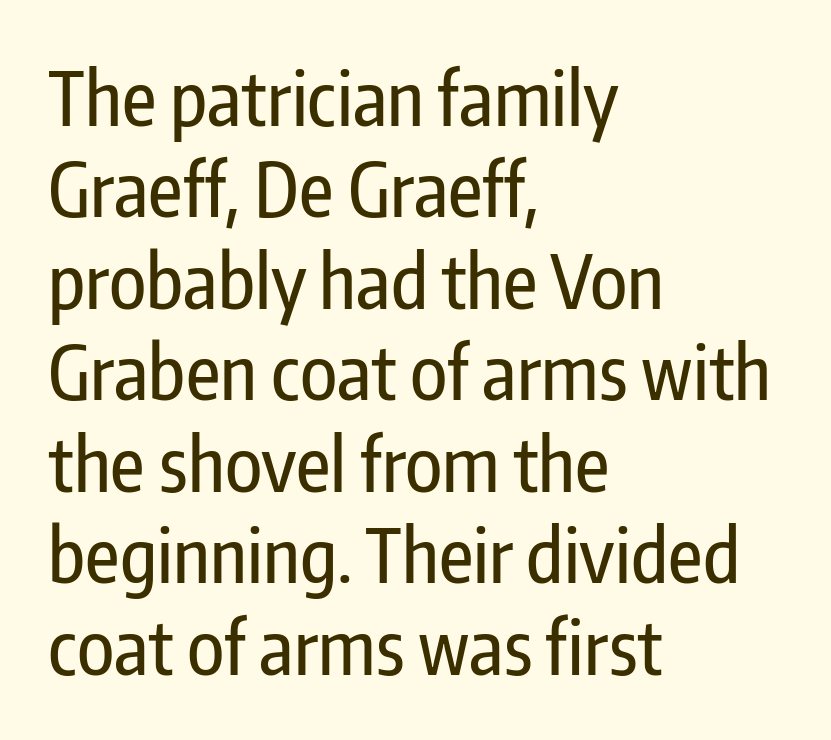
These lines are rendered in a variable-pitch font. Horizontally, the lines are justified to the leading edge only. A bare baseline throughout the passage. What stands out about the letter spacing? Nothing — it is the standard amount.
